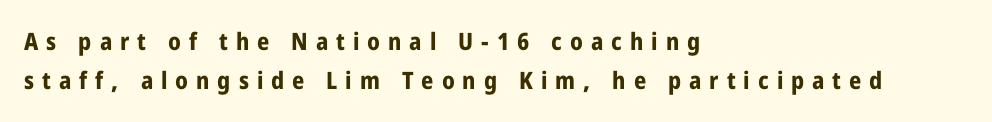
The image shows 24 px bold type, upright; set left-aligned, normal line spacing (1.63x), unusually wide letter spacing (+0.33 em), not underlined.
